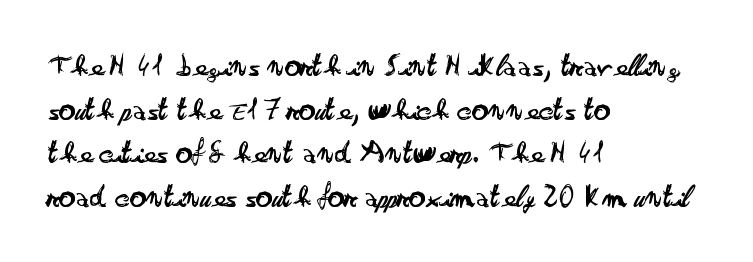
The image shows 33 px regular-weight, wide sans-serif type, upright; set left-aligned, normal line spacing (1.32x), normal letter spacing, not underlined; low stroke contrast and a small x-height.
